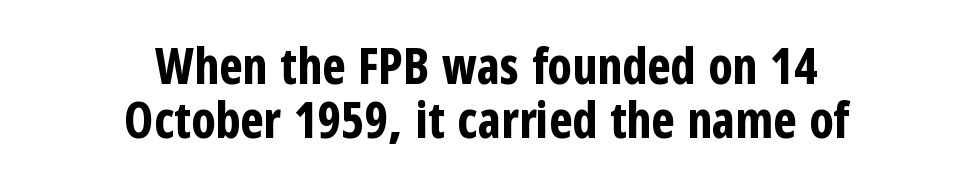
Q: Is the text bold? A: Yes.
Q: Is the text italic (slanted)? A: No, it is upright.
Q: Is the typeface a serif or a sans-serif typeface? A: Sans-serif.
Q: Is the text underlined? A: No.
Q: How is the paragraph aligned? A: Centered.
Q: Is the spacing between letters normal or unusually wide? A: Normal.
Q: Is the spacing between lines tight, normal or loose? A: Tight.
Q: Width (condensed, normal, or wide)? A: Condensed.
Q: Stroke contrast? A: Low.
Q: x-height? A: Medium.
Q: Monospaced? A: No.
